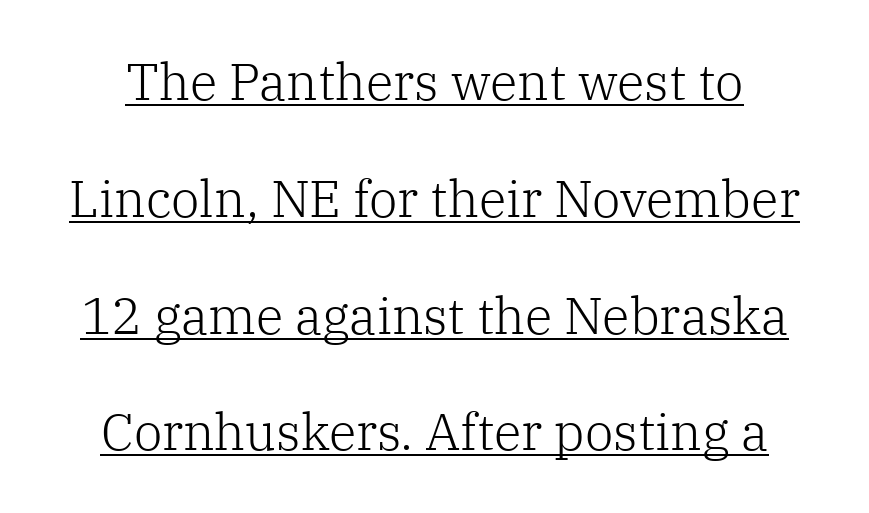
Counters stay open thanks to moderate or lighter strokes. Note: serifs present on the glyphs. The passage shown is typed in a proportional face where columns would drift. The rendering keeps characters at their native spacing.
